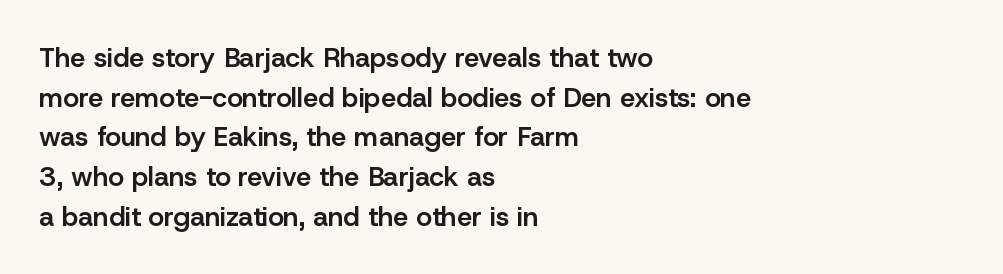
The image shows 27 px text type, upright; set left-aligned, normal line spacing (1.47x), normal letter spacing, not underlined.
